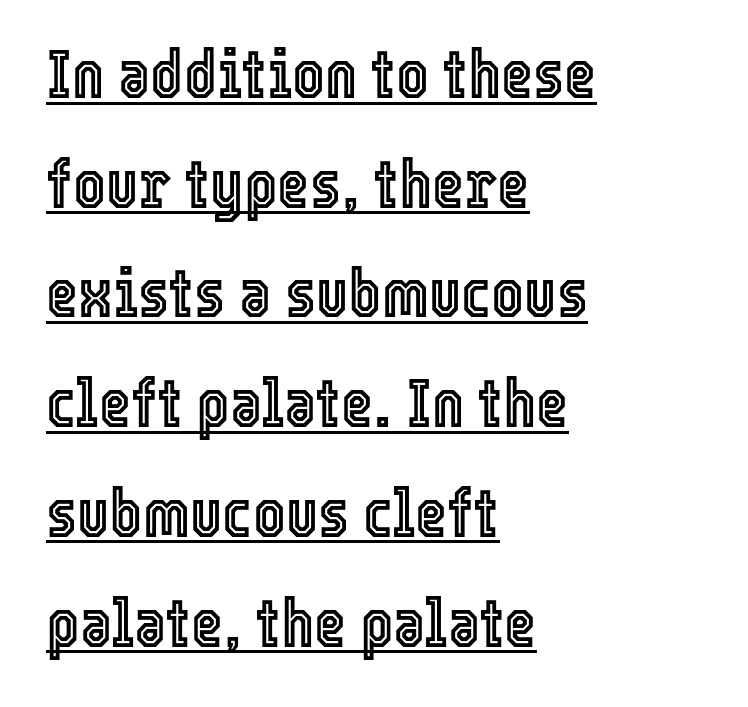
The image shows 69 px condensed type, upright; set left-aligned, normal line spacing (1.59x), normal letter spacing, underlined; a medium x-height.
